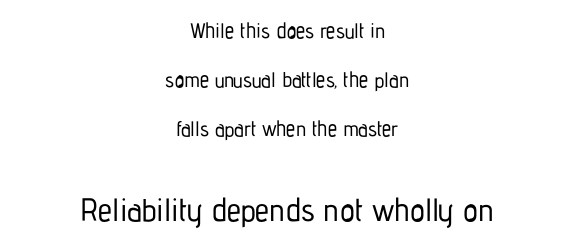
{"serif": "no", "italic": "no", "width": "condensed", "stroke_contrast": "low", "x_height": "medium", "monospaced": "no", "underline": "no", "align": "center", "line_spacing": "loose", "line_spacing_ratio": 2.34, "letter_spacing": "normal", "letter_spacing_em": 0.0, "larger_block": "second", "size_ratio": 1.52, "glyph_px": 32}
